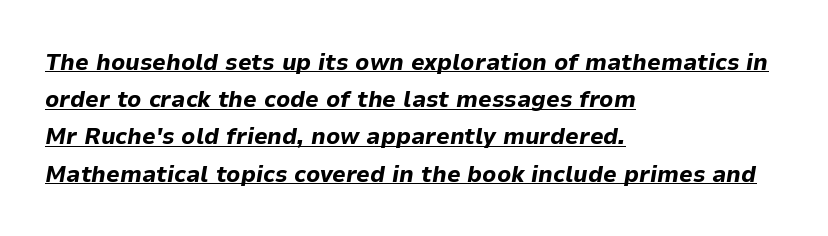
{"italic": "yes", "lean": "right", "slant_degrees": 9, "bold": "yes", "underline": "yes", "align": "left", "line_spacing": "normal", "line_spacing_ratio": 1.55, "letter_spacing": "normal", "letter_spacing_em": 0.0, "glyph_px": 24}
